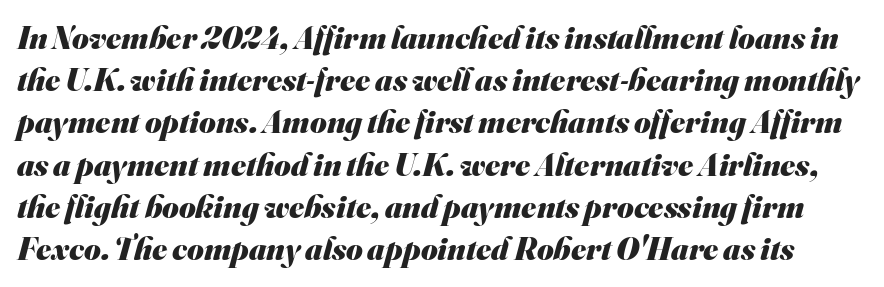
Q: Is the text bold? A: Yes.
Q: Is the typeface a serif or a sans-serif typeface? A: Sans-serif.
Q: Is the text underlined? A: No.
Q: Is the spacing between letters normal or unusually wide? A: Normal.
Q: Is the spacing between lines tight, normal or loose? A: Normal.
Q: Width (condensed, normal, or wide)? A: Normal.
Q: Stroke contrast? A: Medium.
Q: x-height? A: Small.
Q: Monospaced? A: No.
